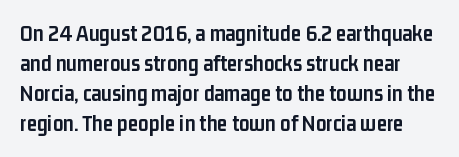
As a designer I'd log this as weight 700, bold. Italic? Not at all — the glyphs are vertical. Type without underlining. Letter spacing: default. Compared with typical paragraphs, the rows here are spaced about the same.
